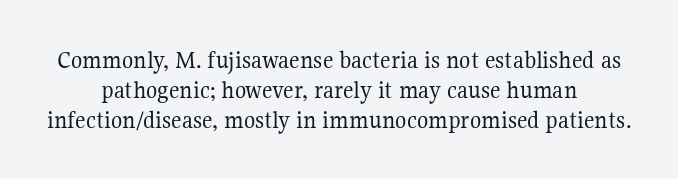
Q: Is the text bold? A: No.
Q: Is the text italic (slanted)? A: No, it is upright.
Q: Is the text underlined? A: No.
Q: Is the spacing between letters normal or unusually wide? A: Normal.
Q: Is the spacing between lines tight, normal or loose? A: Tight.
